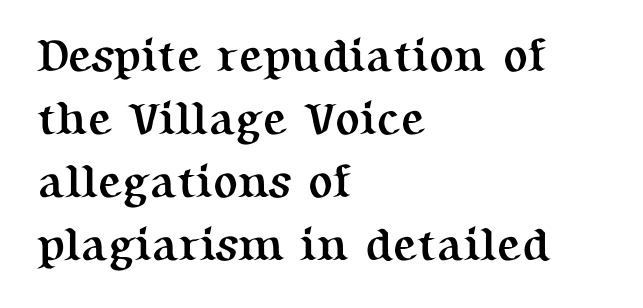
The image shows 46 px semibold serif type, upright; set left-aligned, normal line spacing (1.37x), normal letter spacing, not underlined; medium stroke contrast and a medium x-height.
